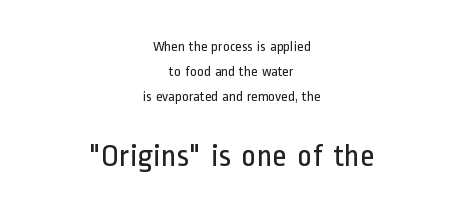
Q: Is the text bold? A: No.
Q: Is the text italic (slanted)? A: No, it is upright.
Q: Is the typeface a serif or a sans-serif typeface? A: Sans-serif.
Q: Is the text underlined? A: No.
Q: How is the paragraph aligned? A: Centered.
Q: Is the spacing between letters normal or unusually wide? A: Normal.
Q: Which block of text is set in a larger size, the first (top) or the second (bottom)? A: The second (bottom) one.
Q: Width (condensed, normal, or wide)? A: Condensed.
Q: Stroke contrast? A: Low.
Q: x-height? A: Medium.
Q: Monospaced? A: No.
